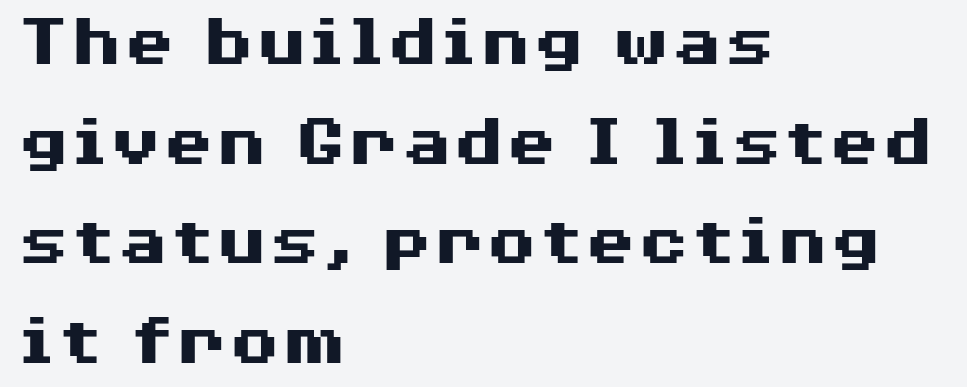
Q: Is the text bold? A: Yes.
Q: Is the text italic (slanted)? A: No, it is upright.
Q: Is the typeface a serif or a sans-serif typeface? A: Sans-serif.
Q: Is the text underlined? A: No.
Q: How is the paragraph aligned? A: Left-aligned.
Q: Is the spacing between letters normal or unusually wide? A: Normal.
Q: Is the spacing between lines tight, normal or loose? A: Normal.
Q: Width (condensed, normal, or wide)? A: Wide.
Q: Stroke contrast? A: Medium.
Q: x-height? A: Medium.
Q: Monospaced? A: No.
